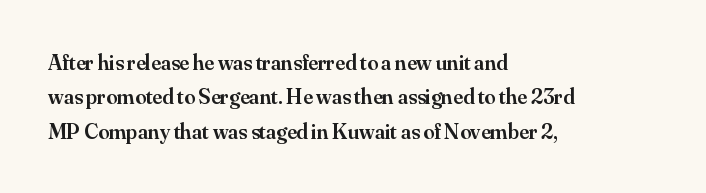
The lines in this sample share a left origin and differ only in where they stop. Firm but not heavy-handed strokes: this text is semibold. A typesetter would call this leading conventional body-copy spacing. Decoration check: the copy has no underline. There is no visible air inserted between adjacent glyphs. Ordinary non-slanted type is in use.
